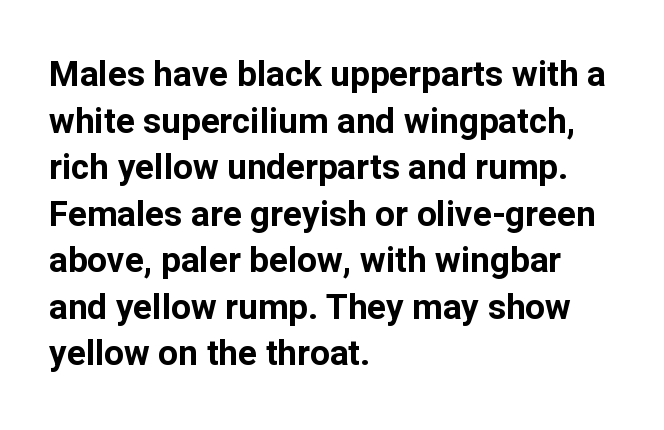
{"serif": "no", "italic": "no", "bold": "yes", "weight": "bold", "width": "normal", "stroke_contrast": "low", "x_height": "medium", "monospaced": "no", "underline": "no", "align": "left", "line_spacing": "normal", "line_spacing_ratio": 1.33, "letter_spacing": "normal", "letter_spacing_em": 0.0, "glyph_px": 35}
